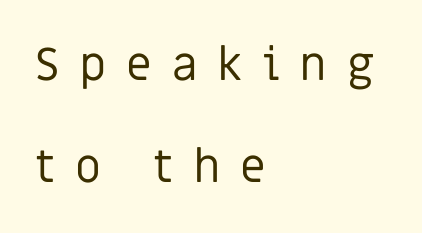
Q: Is the text bold? A: No.
Q: Is the text italic (slanted)? A: No, it is upright.
Q: Is the typeface a serif or a sans-serif typeface? A: Sans-serif.
Q: Is the text underlined? A: No.
Q: How is the paragraph aligned? A: Left-aligned.
Q: Is the spacing between letters normal or unusually wide? A: Unusually wide.
Q: Is the spacing between lines tight, normal or loose? A: Loose.
Q: Width (condensed, normal, or wide)? A: Normal.
Q: Stroke contrast? A: Low.
Q: x-height? A: Large.
Q: Monospaced? A: No.
